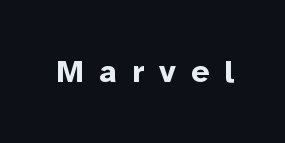
{"serif": "no", "italic": "no", "bold": "yes", "weight": "bold", "width": "normal", "stroke_contrast": "low", "x_height": "medium", "monospaced": "no", "underline": "no", "letter_spacing": "wide", "letter_spacing_em": 0.47, "glyph_px": 32}
